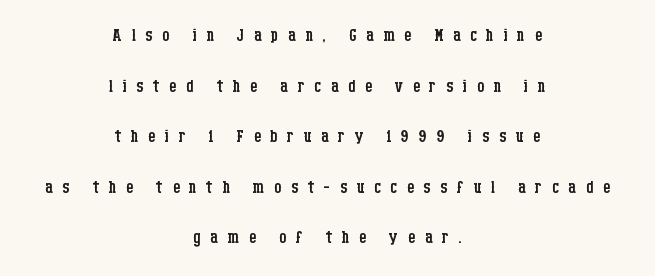
Where is the straight margin? There isn't one; the lines are centered. Nothing heavy about these letters — not bold at all. Spacing between characters has been opened up far beyond the box default. The axis of the letterforms is exactly vertical. No word sits above an underline. This sample trades compactness for vertical openness between lines.
